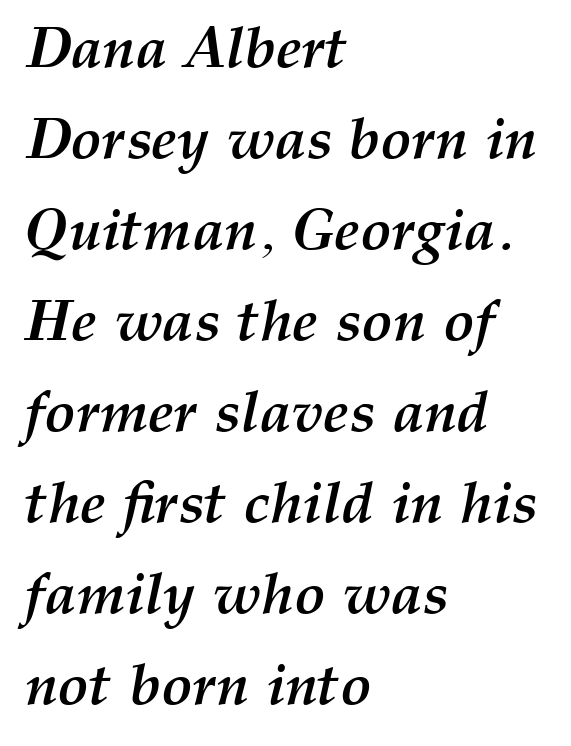
The image shows 58 px semibold type, italic (leaning right); set left-aligned, normal line spacing (1.57x), normal letter spacing, not underlined; medium stroke contrast and a medium x-height.
